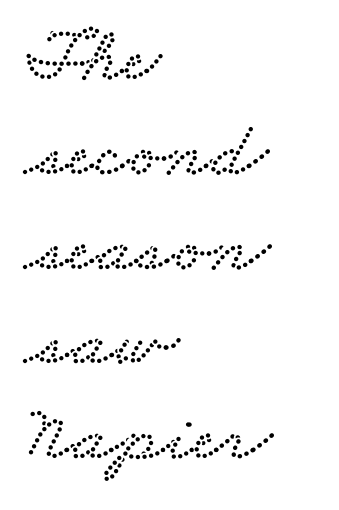
{"serif": "yes", "width": "wide", "stroke_contrast": "low", "x_height": "small", "monospaced": "no", "underline": "no", "align": "left", "line_spacing_ratio": 1.2, "letter_spacing": "normal", "letter_spacing_em": 0.0, "glyph_px": 79}
